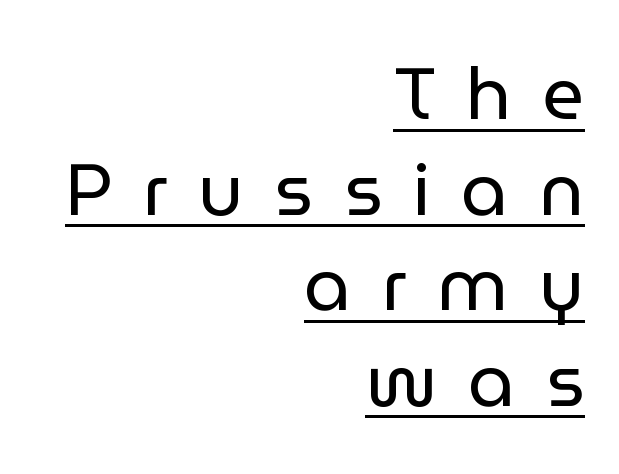
{"serif": "no", "italic": "no", "bold": "no", "weight": "regular", "width": "normal", "stroke_contrast": "low", "x_height": "medium", "monospaced": "no", "underline": "yes", "align": "right", "line_spacing": "normal", "line_spacing_ratio": 1.31, "letter_spacing": "wide", "letter_spacing_em": 0.42, "glyph_px": 73}
